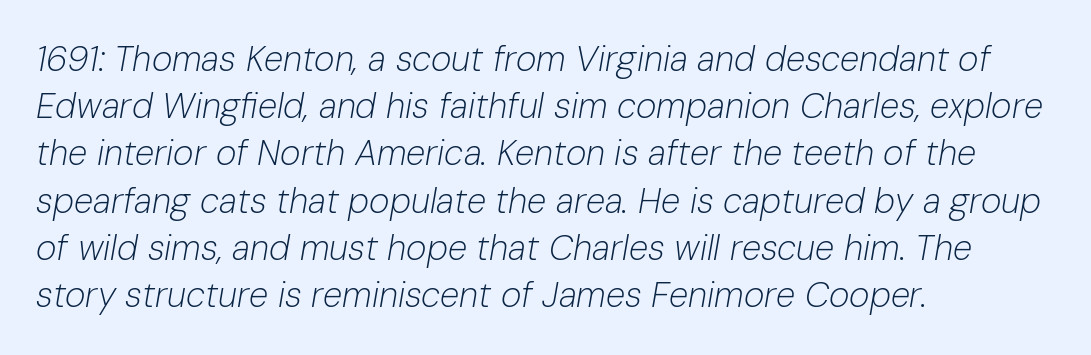
{"italic": "yes", "lean": "right", "slant_degrees": 10, "bold": "no", "weight": "light", "width": "normal", "stroke_contrast": "low", "x_height": "medium", "monospaced": "no", "underline": "no", "align": "left", "line_spacing": "normal", "line_spacing_ratio": 1.35, "letter_spacing": "normal", "letter_spacing_em": 0.0, "glyph_px": 35}
